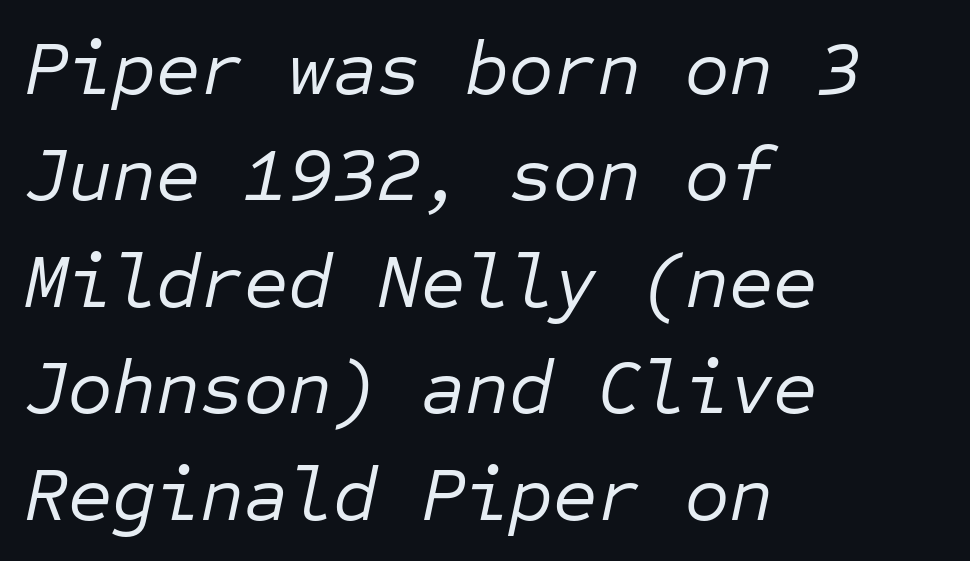
There is no visible air inserted between adjacent glyphs. Quick note: interline space is typical. Stem width sits at or under what a default text font uses. Fixed-width glyphs throughout — classic coding-font behaviour.
